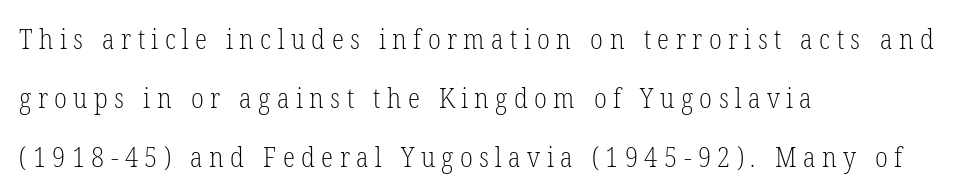
The horizontal fit of the characters is loose and conspicuously gappy. Italic: no, the glyphs are upright roman. The paragraph has a hard left edge and a soft right edge. Stroke terminals: seriffed. You could not count columns in this text — the font is proportionally spaced. You could fit nearly another row in the gap between these rows.
